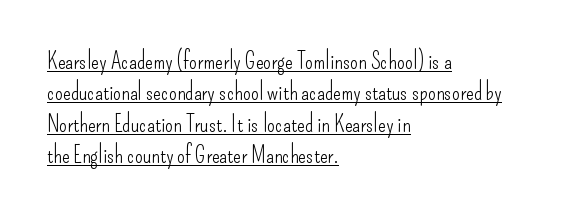
The image shows 23 px text type, upright; set left-aligned, normal line spacing (1.36x), normal letter spacing, underlined.
